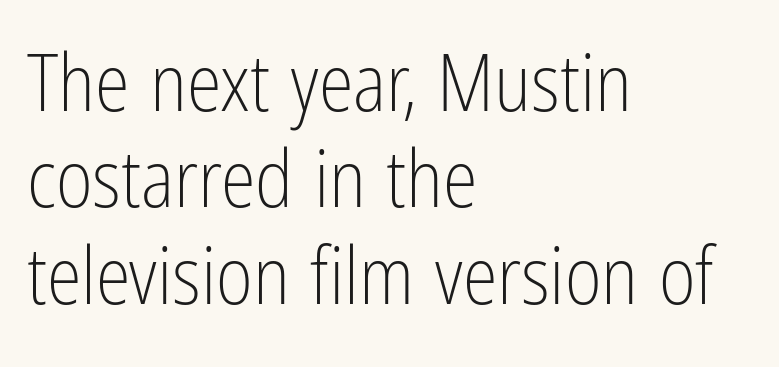
The image shows 79 px light, condensed sans-serif type, upright; set left-aligned, line spacing 1.22x, normal letter spacing, not underlined; low stroke contrast and a medium x-height.
